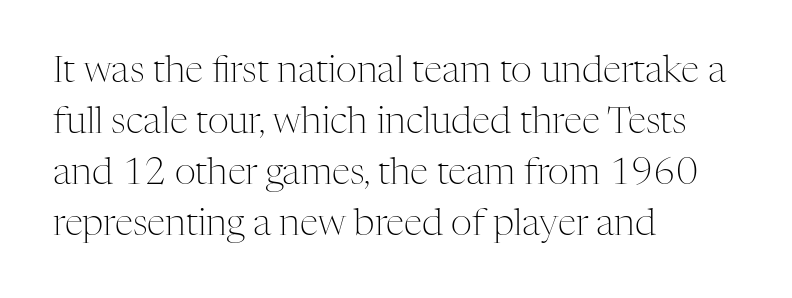
Stroke terminals: seriffed. The string is rendered with underlining switched off. A typesetter would call this zero additional tracking. Counters stay open thanks to moderate or lighter strokes. This block has exactly the height ordinary leading produces. The lettering stays uniformly vertical, giving the passage a roman look.
